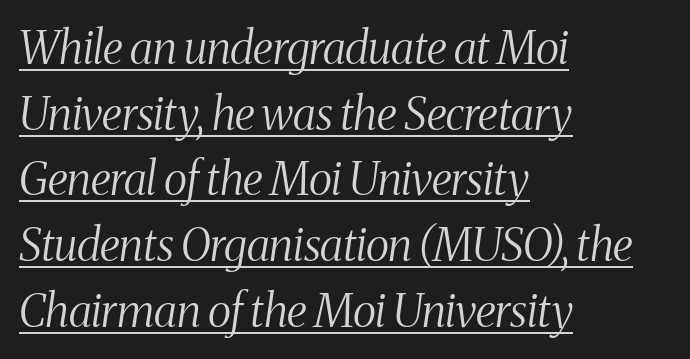
Reading down the column, the eye jumps a familiar distance to each next line. The letters advance in unequal steps, a hallmark of proportional type. Observe the serifs anchoring each vertical stroke in this sample. The passage shown is underscored from start to finish. Tracking value appears to be zero — textbook default spacing. Caption: face not bold, strokes unweighted.
